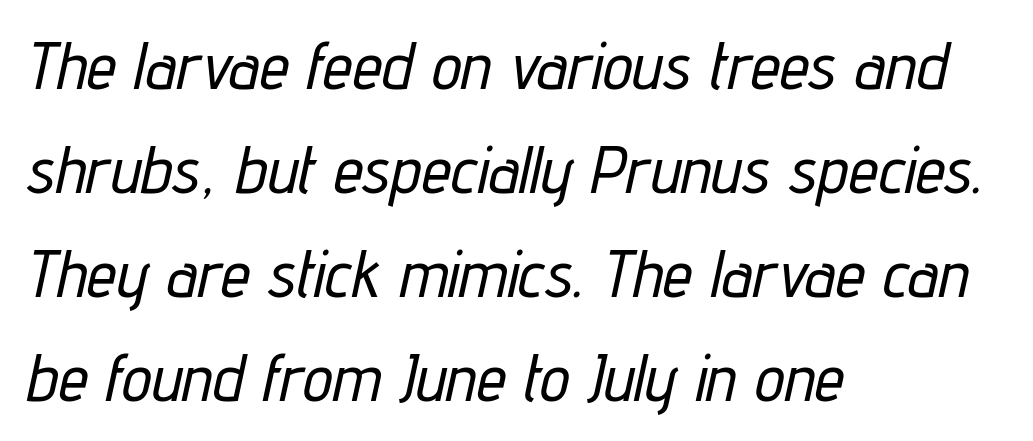
The letters advance in unequal steps, a hallmark of proportional type. Observe the lean: these are italic letterforms. What's the leading like? Ordinary, nothing unusual. The letters sit at their default tracking, neither squeezed nor spread. The lines in this sample share a left origin and differ only in where they stop.
